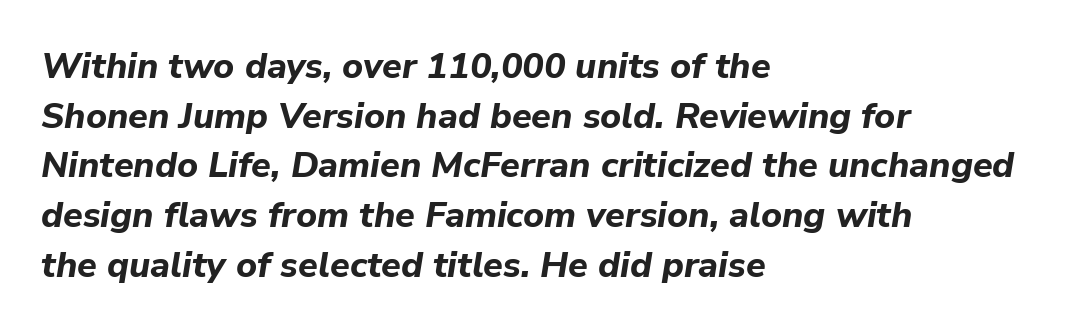
Students, this is bold: see how much ink each stroke carries. Reading down the block, your eye returns to a fixed left position each line. You could not count columns in this text — the font is proportionally spaced. Here the glyphs are tracked normally, forming tight word shapes.
